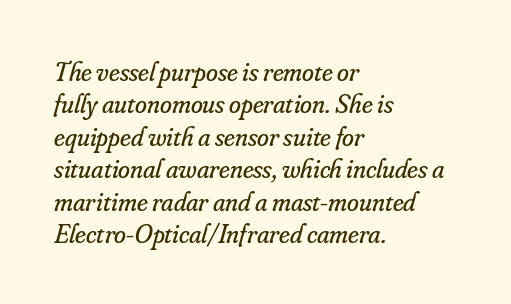
{"italic": "yes", "lean": "right", "slant_degrees": 16, "bold": "no", "underline": "no", "align": "left", "line_spacing_ratio": 1.2, "letter_spacing": "normal", "letter_spacing_em": 0.0, "glyph_px": 27}
